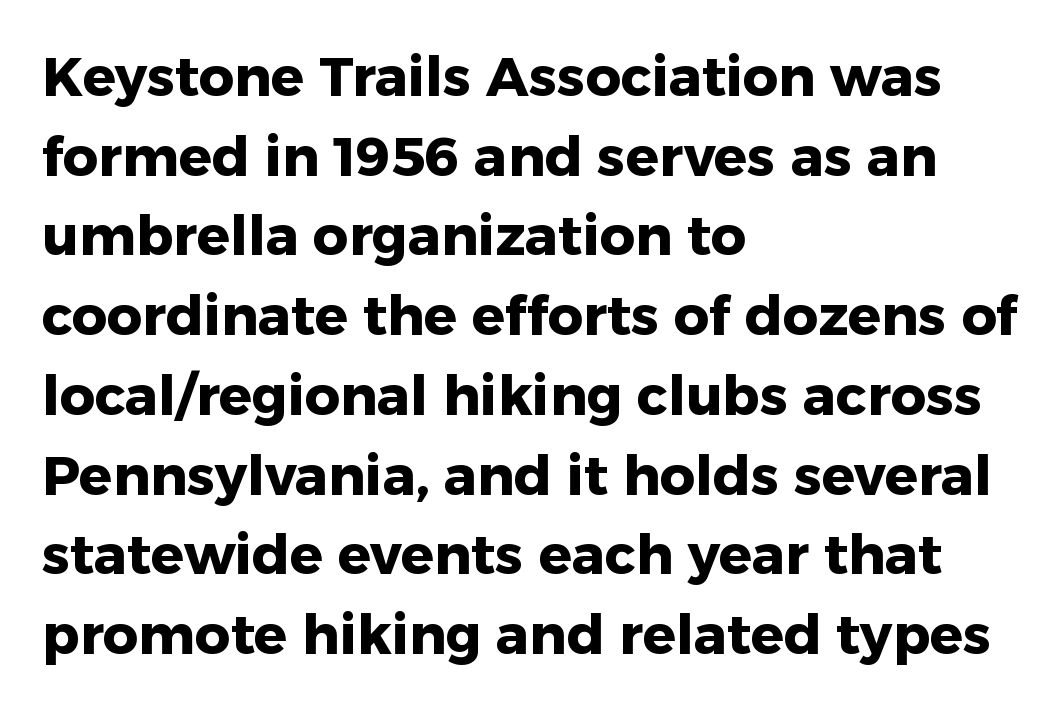
{"serif": "no", "italic": "no", "bold": "yes", "weight": "heavy", "width": "normal", "stroke_contrast": "low", "x_height": "medium", "monospaced": "no", "underline": "no", "align": "left", "line_spacing": "normal", "line_spacing_ratio": 1.45, "letter_spacing": "normal", "letter_spacing_em": 0.0, "glyph_px": 55}
